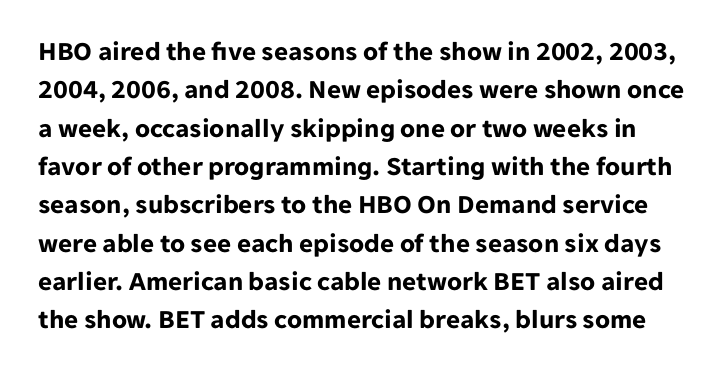
The image shows 27 px bold type, upright; set normal line spacing (1.42x), normal letter spacing, not underlined.
